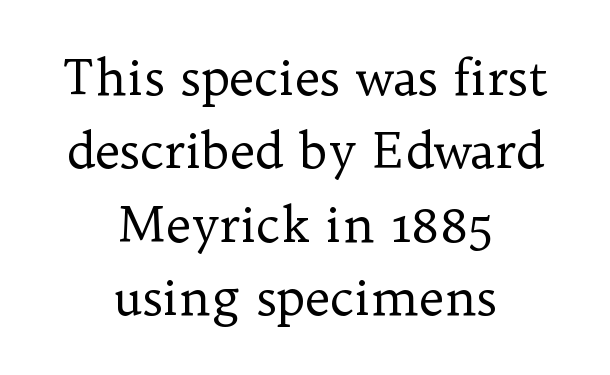
Q: Is the text bold? A: No.
Q: Is the text italic (slanted)? A: No, it is upright.
Q: Is the typeface a serif or a sans-serif typeface? A: Serif.
Q: Is the text underlined? A: No.
Q: How is the paragraph aligned? A: Centered.
Q: Is the spacing between letters normal or unusually wide? A: Normal.
Q: Is the spacing between lines tight, normal or loose? A: Normal.
Q: Width (condensed, normal, or wide)? A: Normal.
Q: Stroke contrast? A: Low.
Q: x-height? A: Medium.
Q: Monospaced? A: No.
